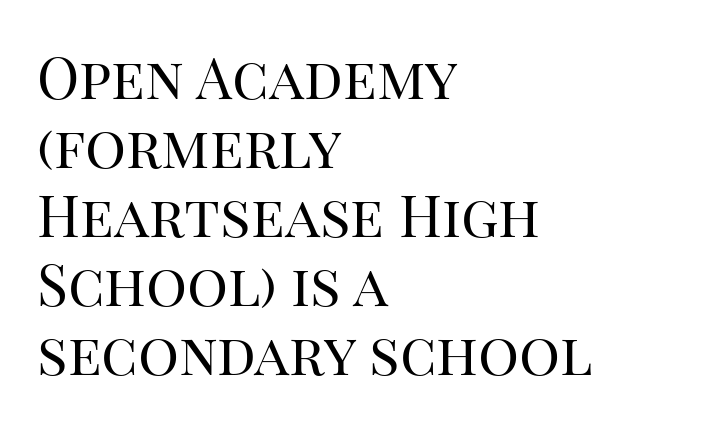
Q: Is the text bold? A: No.
Q: Is the text italic (slanted)? A: No, it is upright.
Q: Is the typeface a serif or a sans-serif typeface? A: Serif.
Q: Is the text underlined? A: No.
Q: How is the paragraph aligned? A: Left-aligned.
Q: Is the spacing between letters normal or unusually wide? A: Normal.
Q: Width (condensed, normal, or wide)? A: Normal.
Q: Stroke contrast? A: High.
Q: x-height? A: Large.
Q: Monospaced? A: No.
